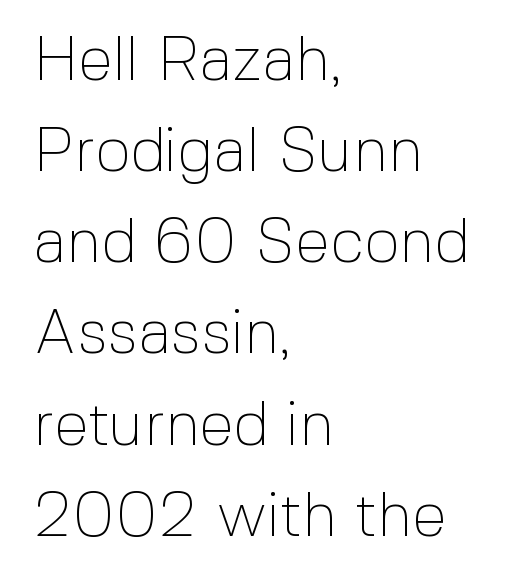
Q: Is the text bold? A: No.
Q: Is the text italic (slanted)? A: No, it is upright.
Q: Is the typeface a serif or a sans-serif typeface? A: Sans-serif.
Q: Is the text underlined? A: No.
Q: How is the paragraph aligned? A: Left-aligned.
Q: Is the spacing between letters normal or unusually wide? A: Normal.
Q: Is the spacing between lines tight, normal or loose? A: Normal.
Q: Width (condensed, normal, or wide)? A: Normal.
Q: x-height? A: Medium.
Q: Monospaced? A: No.
